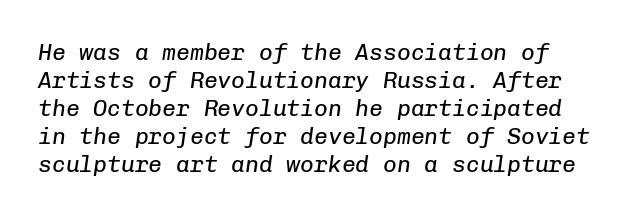
The image shows 23 px text type, italic (leaning right); set line spacing 1.22x, normal letter spacing, not underlined.
